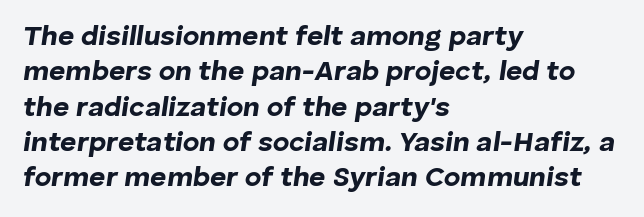
Quick note: italic. Nobody touched the tracking dial on this one. Think of a printed novel: that variable character pitch is what you see here. Bare-footed words on every line.
